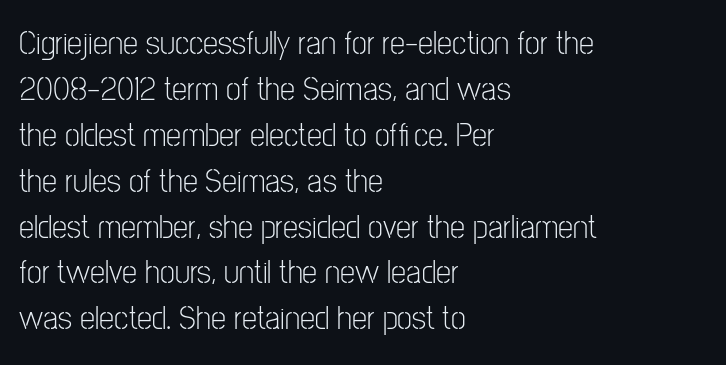
This sample has the flowing, uneven cadence of proportional lettering. Caption: multi-line text, flush left, ragged right. Reading down the column, the eye jumps a familiar distance to each next line. In terms of letterspacing, this is plain default setting. This reads as an unemphasized weight, regular at the heaviest. The words here are not underlined.
